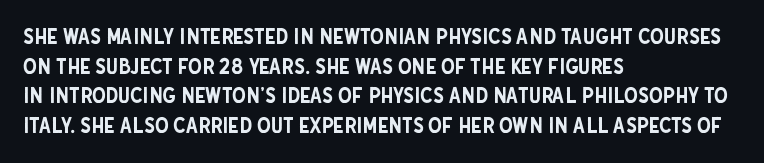
The passage shown stacks its lines at a standard gap. Look at the tracking — it's just the regular setting, nothing added. A typesetter would mark this as roman, not italic. Underlining? Definitely not there. One-word summary of the alignment: left.
